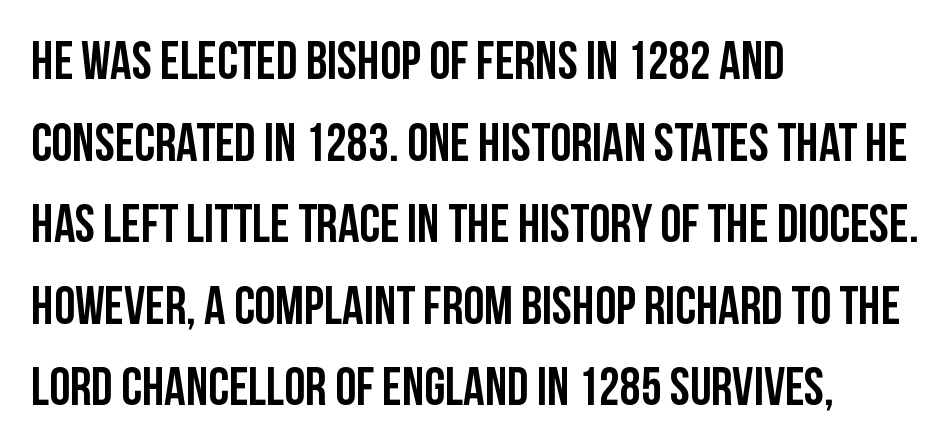
Q: Is the text italic (slanted)? A: No, it is upright.
Q: Is the typeface a serif or a sans-serif typeface? A: Sans-serif.
Q: Is the text underlined? A: No.
Q: How is the paragraph aligned? A: Left-aligned.
Q: Is the spacing between letters normal or unusually wide? A: Normal.
Q: Is the spacing between lines tight, normal or loose? A: Normal.
Q: Width (condensed, normal, or wide)? A: Condensed.
Q: Stroke contrast? A: Low.
Q: x-height? A: Large.
Q: Monospaced? A: No.
